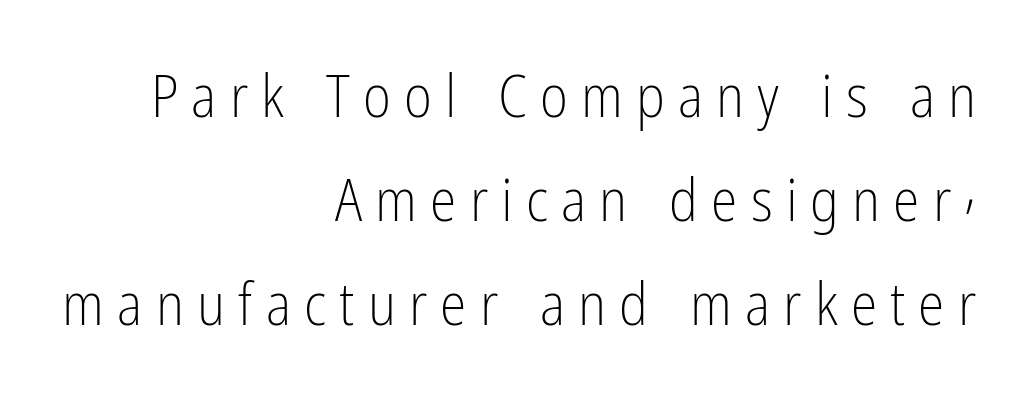
{"serif": "no", "italic": "no", "bold": "no", "weight": "light", "width": "condensed", "stroke_contrast": "low", "x_height": "medium", "monospaced": "no", "underline": "no", "align": "right", "line_spacing_ratio": 1.73, "letter_spacing": "wide", "letter_spacing_em": 0.22, "glyph_px": 60}
